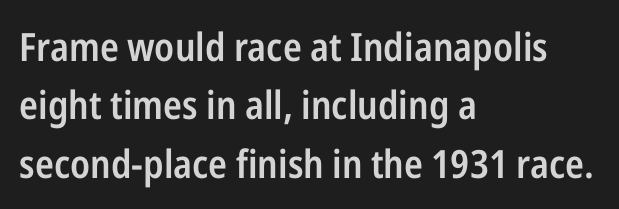
Is this a sans? Yes — the strokes have no serifs. Does the lettering tilt? It doesn't — this is upright. Whoever set this chose a conventional vertical rhythm. The face used here is rendered with its standard letterfit. Underline: absent.
